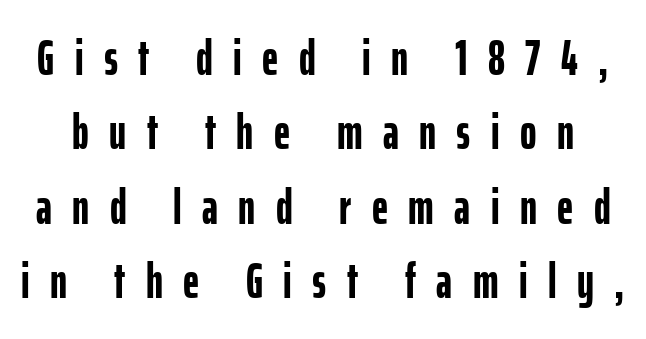
{"serif": "no", "italic": "no", "bold": "yes", "weight": "semibold", "width": "condensed", "stroke_contrast": "low", "x_height": "medium", "monospaced": "no", "underline": "no", "line_spacing": "normal", "line_spacing_ratio": 1.49, "letter_spacing": "wide", "letter_spacing_em": 0.41, "glyph_px": 50}
